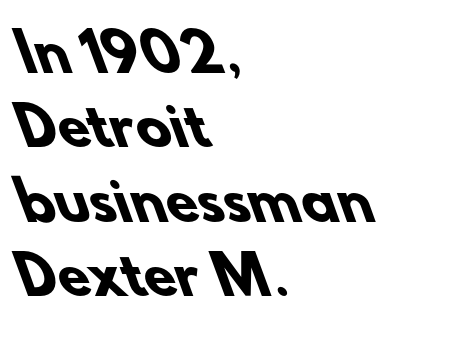
Horizontally, the lines are justified to the leading edge only. Honestly, there is no underline to notice here at all. The sample has been set heavy, in full bold. The vertical gap from one line to the next is medium.
